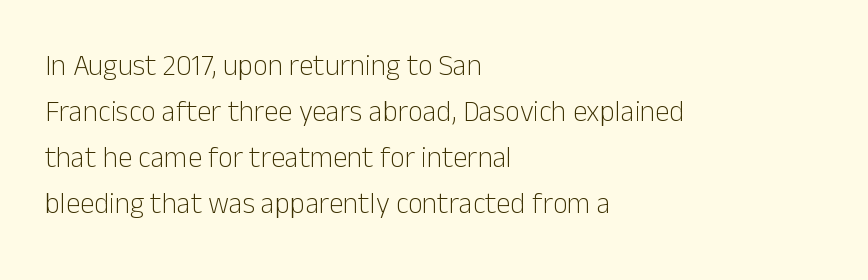
Compared with typical paragraphs, the rows here are spaced about the same. A clean baseline with only descenders dipping below it. You could not count columns in this text — the font is proportionally spaced. In terms of posture, this sample is upright. This is sans-serif lettering, the kind often seen on screens and signage.
